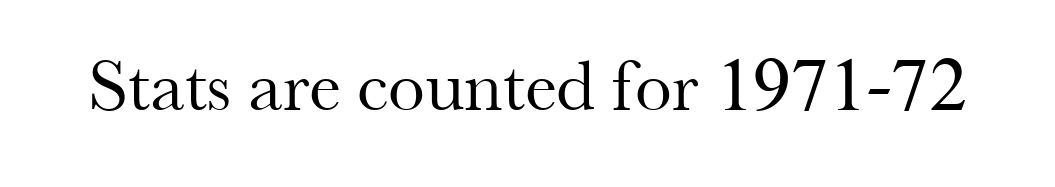
{"serif": "yes", "italic": "no", "bold": "no", "weight": "regular", "width": "normal", "stroke_contrast": "medium", "x_height": "small", "monospaced": "no", "underline": "no", "letter_spacing": "normal", "letter_spacing_em": 0.0, "glyph_px": 74}
